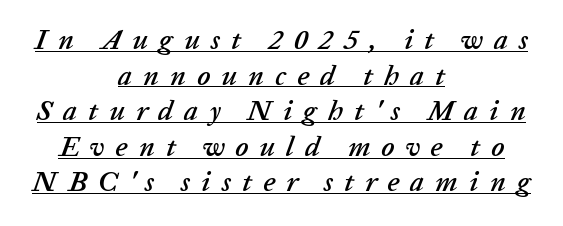
What's the leading like? Ordinary, nothing unusual. Varying glyph widths throughout — classic text-font behaviour. Observe the lean: these are italic letterforms. The face used here appears with an underline applied. These lines have a slow, spaced-out rhythm from letter to letter. The compositor balanced each line on the midline.
